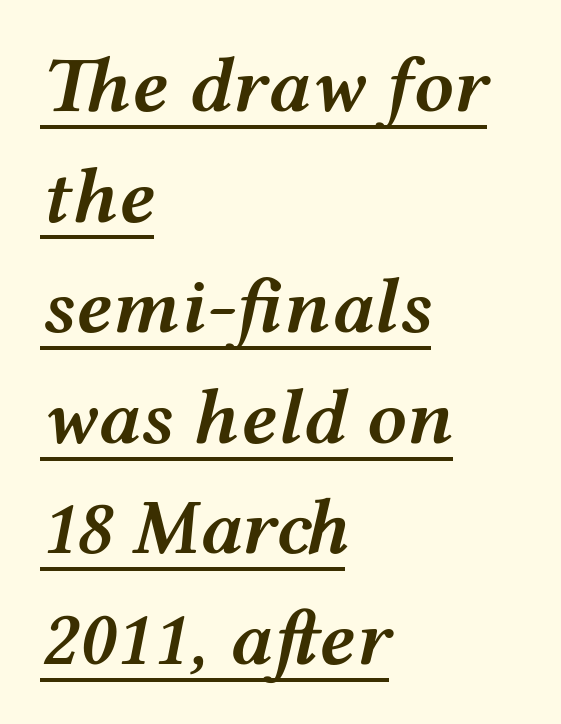
The rows are spaced the way most documents space them. The rendering uses the underline text-decoration. Notice the strokes are somewhat thickened but not fully heavy: this is a semibold. There's an unmistakable incline to the writing here.
